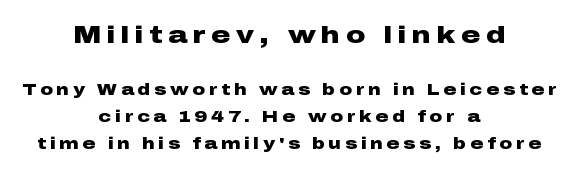
{"italic": "no", "bold": "yes", "underline": "no", "align": "center", "line_spacing": "normal", "line_spacing_ratio": 1.67, "letter_spacing": "wide", "letter_spacing_em": 0.24, "larger_block": "first", "size_ratio": 1.5, "glyph_px": 24}
